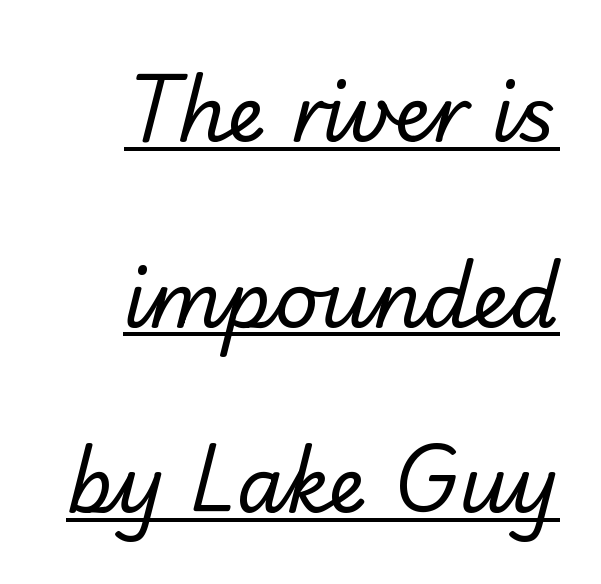
Q: Is the text bold? A: No.
Q: Is the typeface a serif or a sans-serif typeface? A: Sans-serif.
Q: Is the text underlined? A: Yes.
Q: How is the paragraph aligned? A: Right-aligned.
Q: Is the spacing between letters normal or unusually wide? A: Normal.
Q: Is the spacing between lines tight, normal or loose? A: Loose.
Q: Width (condensed, normal, or wide)? A: Normal.
Q: Stroke contrast? A: Low.
Q: x-height? A: Small.
Q: Monospaced? A: No.
